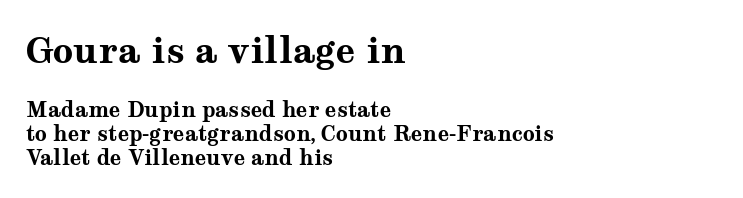
{"serif": "yes", "italic": "no", "bold": "yes", "weight": "bold", "width": "wide", "stroke_contrast": "medium", "x_height": "medium", "monospaced": "no", "underline": "no", "align": "left", "line_spacing": "tight", "line_spacing_ratio": 1.13, "letter_spacing": "normal", "letter_spacing_em": 0.0, "larger_block": "first", "size_ratio": 1.71, "glyph_px": 36}
